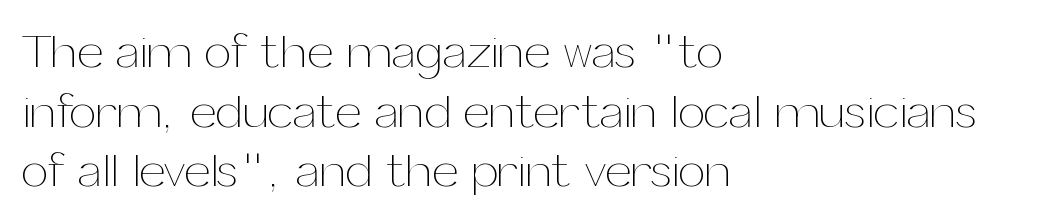
The image shows 48 px thin type, upright; set left-aligned, line spacing 1.24x, normal letter spacing, not underlined; medium stroke contrast and a medium x-height.
